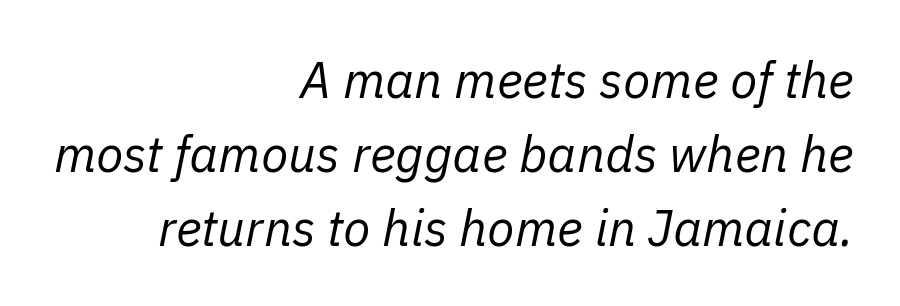
{"italic": "yes", "lean": "right", "slant_degrees": 11, "bold": "no", "weight": "regular", "width": "normal", "stroke_contrast": "low", "x_height": "medium", "monospaced": "no", "underline": "no", "align": "right", "line_spacing": "normal", "line_spacing_ratio": 1.48, "letter_spacing": "normal", "letter_spacing_em": 0.0, "glyph_px": 50}
